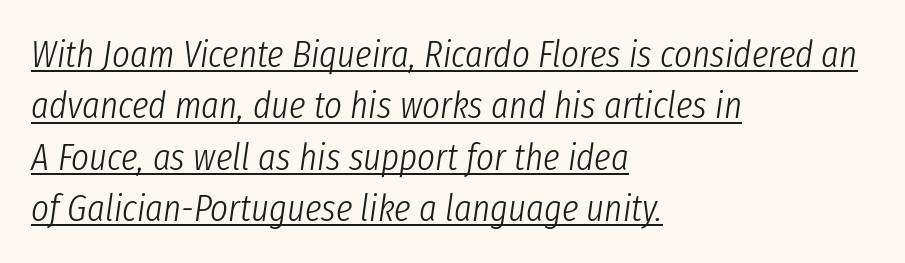
The image shows 38 px light, condensed type, italic (leaning right); set left-aligned, normal line spacing (1.35x), normal letter spacing, underlined; low stroke contrast and a medium x-height.
